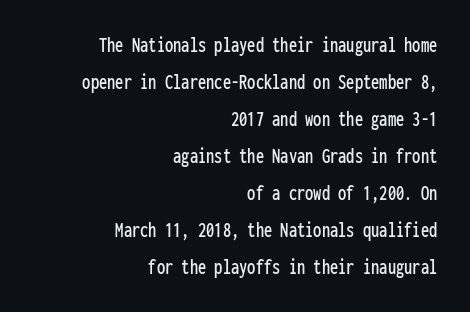
Line spacing here is normal. Casual observation: everything's shoved over to the right. Tracking here is standard; glyphs follow each other at the usual distance. Honestly, there is no underline to notice here at all. Designer's note — italics off, roman on.
